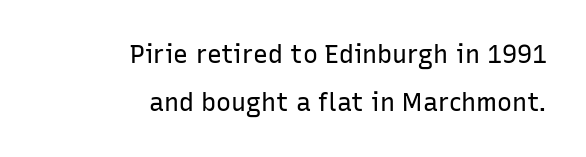
{"italic": "no", "bold": "no", "underline": "no", "align": "right", "line_spacing": "loose", "line_spacing_ratio": 1.91, "letter_spacing": "normal", "letter_spacing_em": 0.0, "glyph_px": 25}
